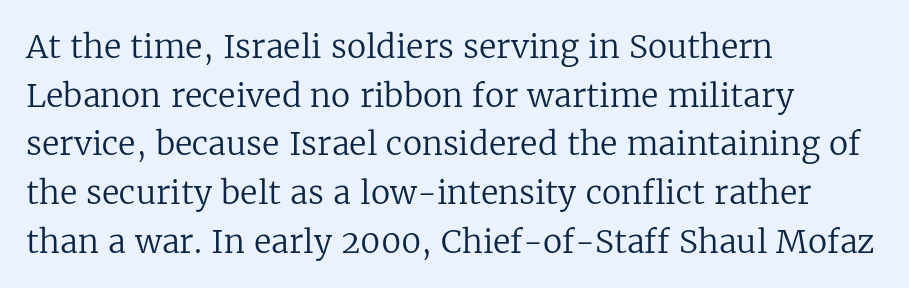
Q: Is the text bold? A: No.
Q: Is the text italic (slanted)? A: No, it is upright.
Q: Is the typeface a serif or a sans-serif typeface? A: Serif.
Q: Is the text underlined? A: No.
Q: How is the paragraph aligned? A: Left-aligned.
Q: Is the spacing between letters normal or unusually wide? A: Normal.
Q: Is the spacing between lines tight, normal or loose? A: Normal.
Q: Width (condensed, normal, or wide)? A: Normal.
Q: Stroke contrast? A: Low.
Q: x-height? A: Medium.
Q: Monospaced? A: No.
